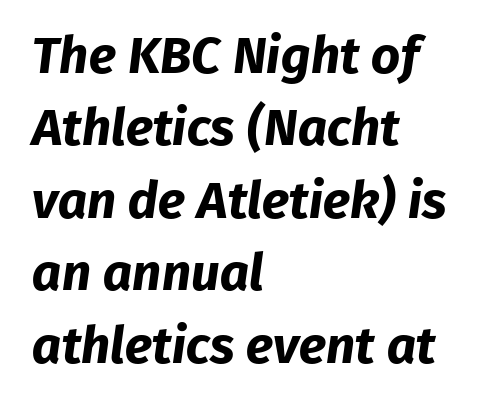
The image shows 51 px bold sans-serif type; set left-aligned, normal line spacing (1.42x), normal letter spacing, not underlined; low stroke contrast and a medium x-height.
